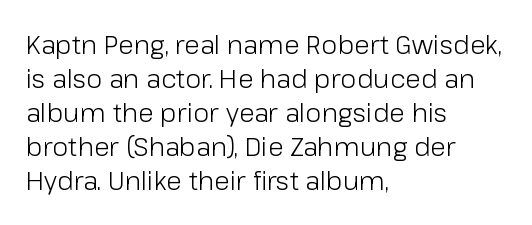
Descenders are the only things crossing below the line. All the whitespace from short lines collects on the right. Characters remain perfectly vertical along every line. The letters sit at their default tracking, neither squeezed nor spread.
